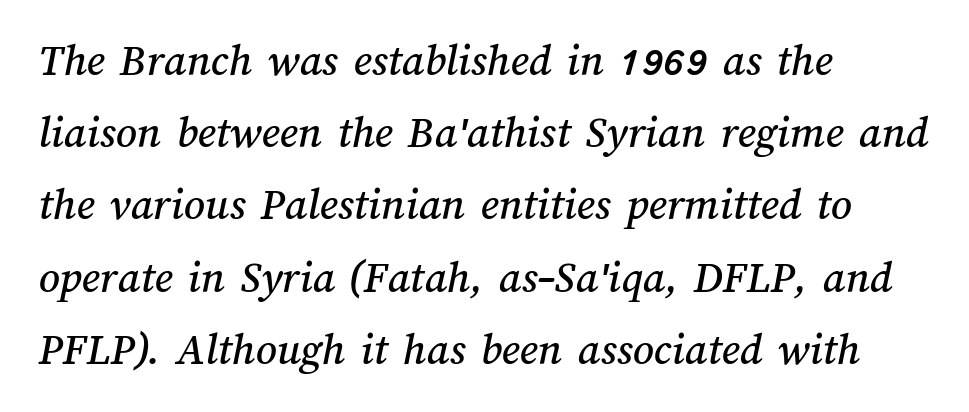
{"width": "normal", "stroke_contrast": "medium", "x_height": "medium", "monospaced": "no", "underline": "no", "align": "left", "line_spacing": "normal", "line_spacing_ratio": 1.57, "letter_spacing": "normal", "letter_spacing_em": 0.0, "glyph_px": 46}
